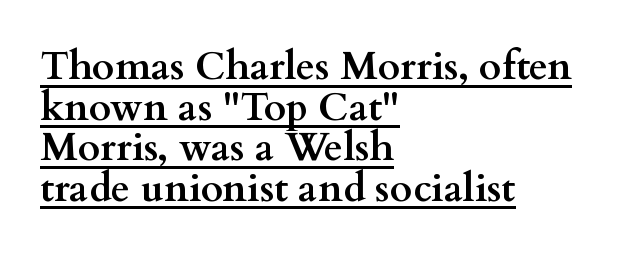
Posture: upright roman. Each letter's strokes conclude with small projecting serifs. Is there an underline? Yes — a line sits under the letters. Caption: standard tracking, unaltered. This block would grow much taller if given ordinary leading; it's compressed now. The letters are bold, with thick, heavy strokes.
